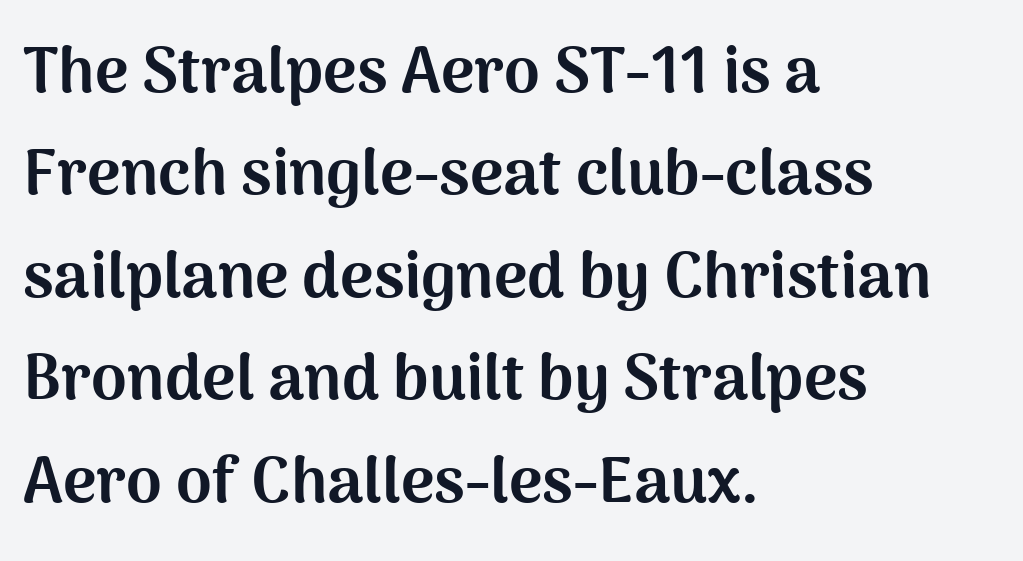
The image shows 64 px bold sans-serif type, upright; set left-aligned, normal line spacing (1.6x), normal letter spacing, not underlined; medium stroke contrast and a medium x-height.
